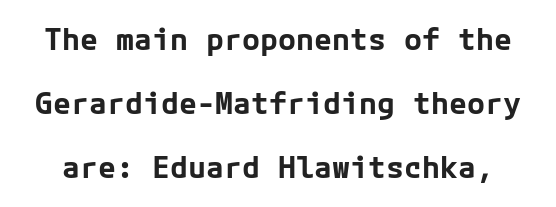
The image shows 30 px bold sans-serif type, upright; set loose line spacing (2.14x), normal letter spacing, not underlined; low stroke contrast and a medium x-height.
